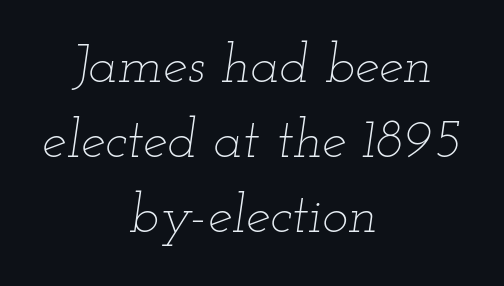
The image shows 55 px thin, wide type, italic (leaning right); set centered, normal line spacing (1.36x), normal letter spacing, not underlined; low stroke contrast and a small x-height.
